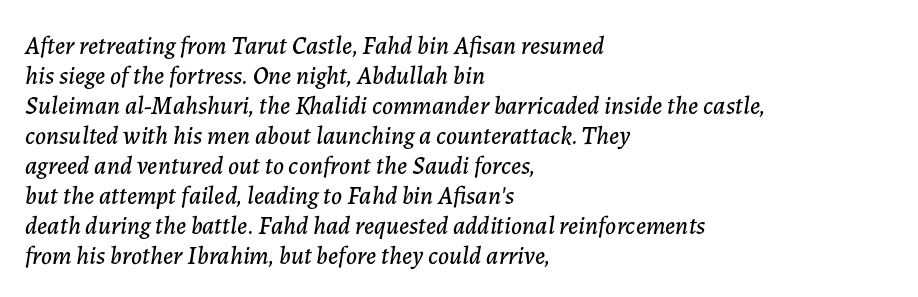
The image shows 25 px text type, italic (leaning right); set left-aligned, line spacing 1.2x, normal letter spacing, not underlined.
